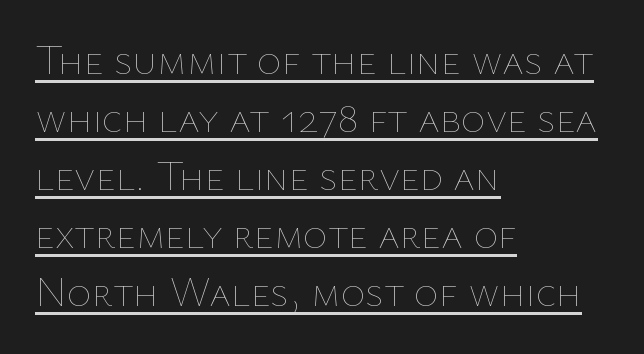
The image shows 42 px thin type, upright; set left-aligned, normal line spacing (1.38x), normal letter spacing, underlined; low stroke contrast and a medium x-height.
